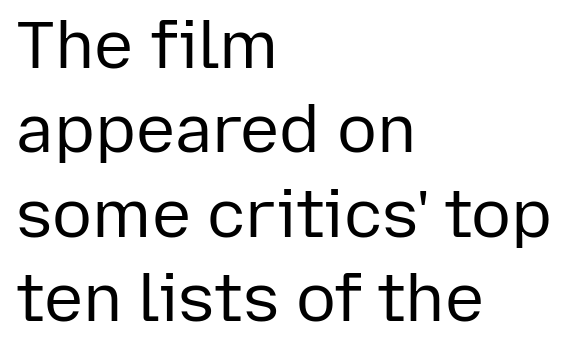
The image shows 66 px regular-weight sans-serif type, upright; set left-aligned, normal line spacing (1.28x), normal letter spacing, not underlined; low stroke contrast and a medium x-height.
